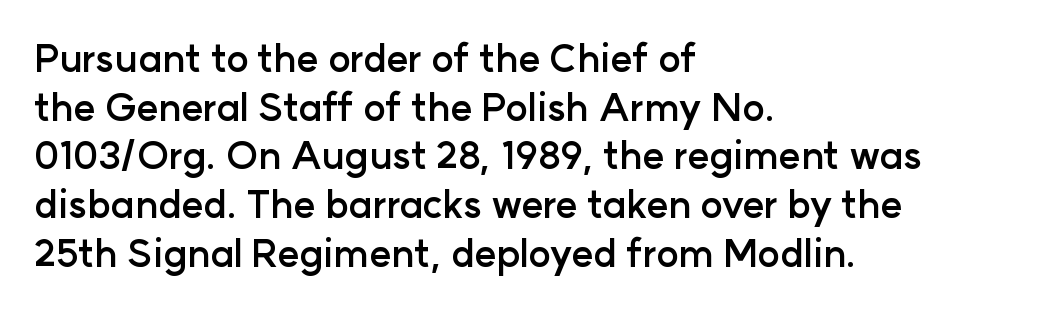
Q: Is the text bold? A: Yes.
Q: Is the text italic (slanted)? A: No, it is upright.
Q: Is the typeface a serif or a sans-serif typeface? A: Sans-serif.
Q: Is the text underlined? A: No.
Q: How is the paragraph aligned? A: Left-aligned.
Q: Is the spacing between letters normal or unusually wide? A: Normal.
Q: Is the spacing between lines tight, normal or loose? A: Normal.
Q: Width (condensed, normal, or wide)? A: Normal.
Q: Stroke contrast? A: Low.
Q: x-height? A: Medium.
Q: Monospaced? A: No.
